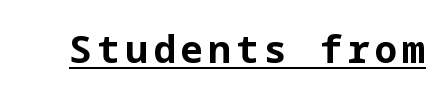
Q: Is the text bold? A: Yes.
Q: Is the text italic (slanted)? A: No, it is upright.
Q: Is the typeface a serif or a sans-serif typeface? A: Sans-serif.
Q: Is the text underlined? A: Yes.
Q: Width (condensed, normal, or wide)? A: Normal.
Q: Stroke contrast? A: Low.
Q: x-height? A: Medium.
